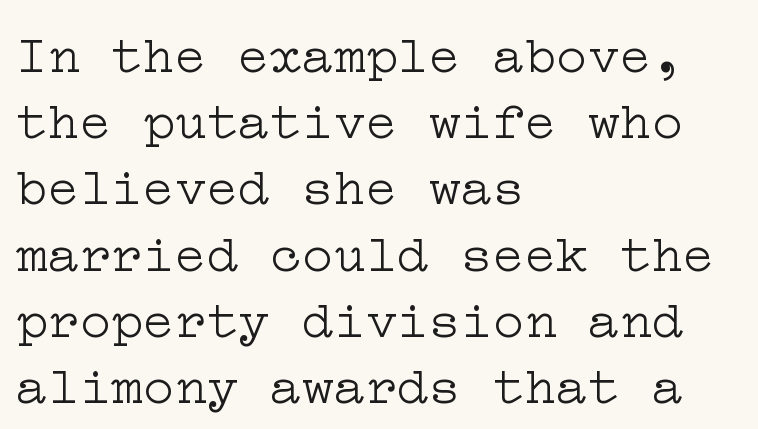
To sum up the face: it has serifs. Reading down the column, the eye jumps a familiar distance to each next line. Italic: no, the glyphs are upright roman. The words here are not underlined.
